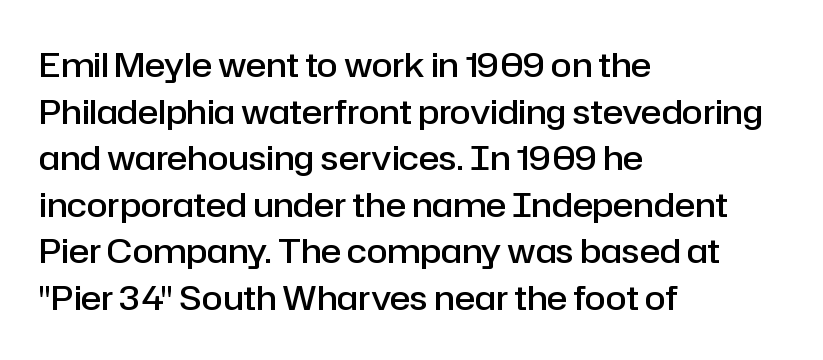
Is the letter spacing exaggerated? No — it looks like the ordinary default. Unmarked baselines from the first word to the last. Is there much room between lines? A standard amount, neither cramped nor airy. The rendering anchors every line to the left-hand side. This is the regular roman posture of the typeface. Grotesque or geometric, the face here clearly has no serifs.
